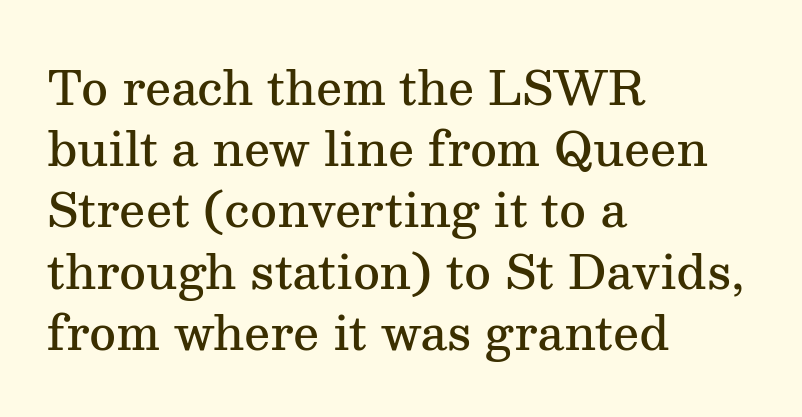
Leftover space on each line is placed entirely after the last word. In terms of letterspacing, this is plain default setting. Are there feet on the stems? There are — it's a serif. A typesetter would mark this as roman, not italic. Regular leading. Spacing verdict: proportional, widths tailored to each character.
